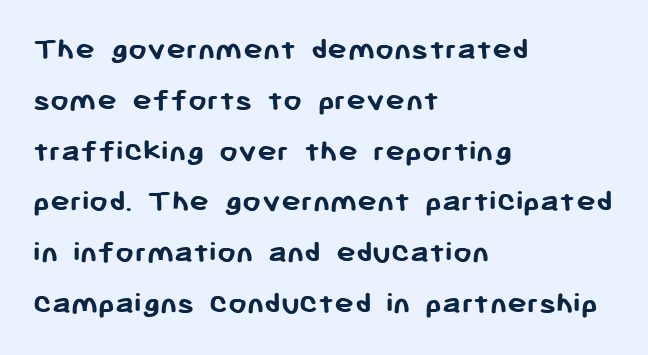
{"serif": "no", "italic": "no", "bold": "yes", "weight": "semibold", "width": "normal", "stroke_contrast": "low", "x_height": "medium", "monospaced": "no", "underline": "no", "align": "left", "line_spacing": "normal", "line_spacing_ratio": 1.54, "letter_spacing": "normal", "letter_spacing_em": 0.0, "glyph_px": 33}
